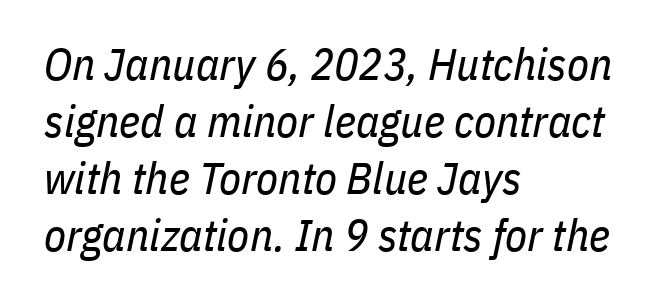
Q: Is the text bold? A: No.
Q: Is the text italic (slanted)? A: Yes, it leans right by about 11 degrees.
Q: Is the text underlined? A: No.
Q: How is the paragraph aligned? A: Left-aligned.
Q: Is the spacing between letters normal or unusually wide? A: Normal.
Q: Is the spacing between lines tight, normal or loose? A: Normal.
Q: Width (condensed, normal, or wide)? A: Condensed.
Q: Stroke contrast? A: Low.
Q: x-height? A: Medium.
Q: Monospaced? A: No.
